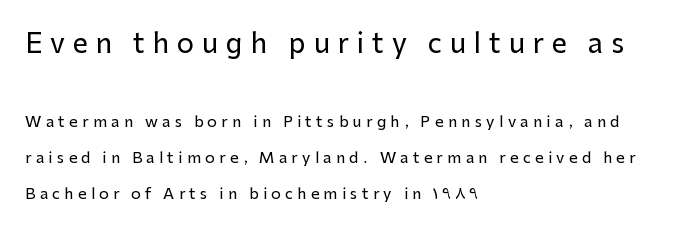
Q: Is the text italic (slanted)? A: No, it is upright.
Q: Is the text underlined? A: No.
Q: How is the paragraph aligned? A: Left-aligned.
Q: Is the spacing between letters normal or unusually wide? A: Unusually wide.
Q: Is the spacing between lines tight, normal or loose? A: Loose.
Q: Which block of text is set in a larger size, the first (top) or the second (bottom)? A: The first (top) one.
